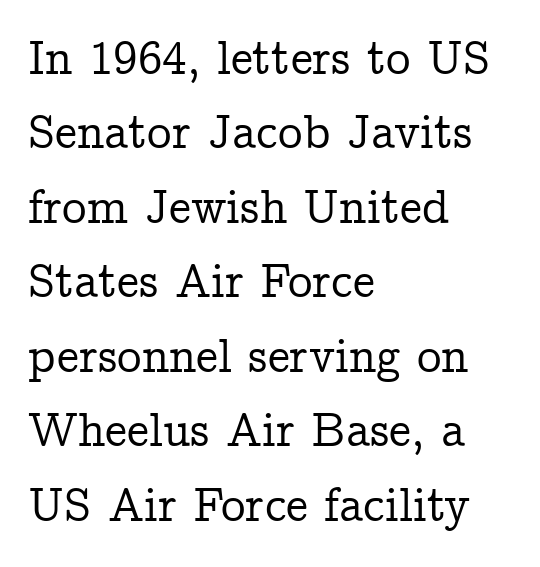
The image shows 49 px serif type, upright; set left-aligned, normal line spacing (1.52x), normal letter spacing, not underlined; low stroke contrast and a medium x-height.
